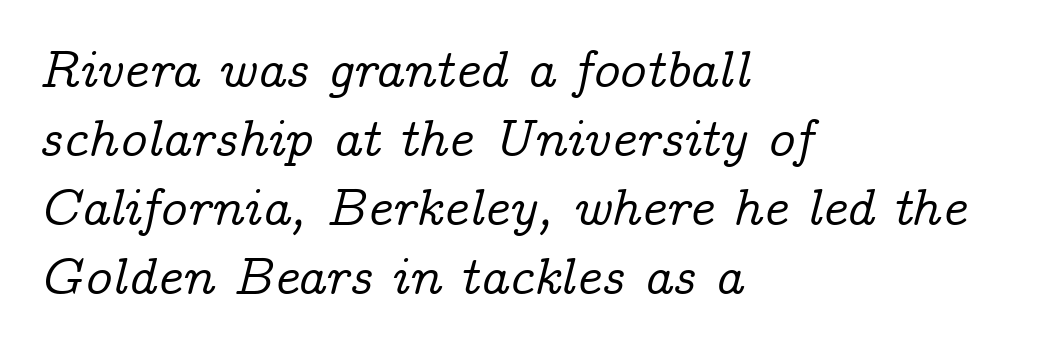
The image shows 53 px serif type, italic (leaning right); set left-aligned, normal line spacing (1.3x), normal letter spacing, not underlined; low stroke contrast and a medium x-height.
